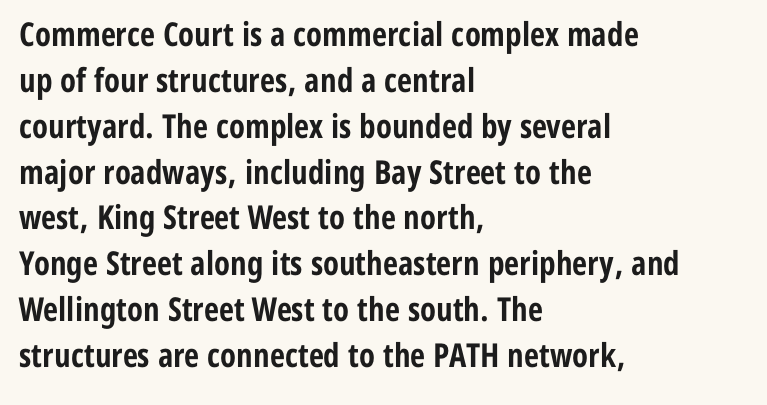
The text block is weighted toward the left margin, trailing off unevenly rightward. You could not count columns in this text — the font is proportionally spaced. Serifs: no, the terminals of the letterforms are clean. This sample uses an upright cut, with every glyph sitting square on the baseline. Bold? Absolutely — the strokes are thick and heavy.
